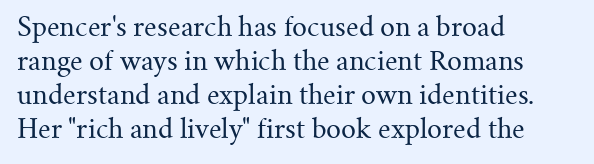
Descenders are the only things crossing below the line. All the whitespace from short lines collects on the right. Characters remain perfectly vertical along every line. The letters sit at their default tracking, neither squeezed nor spread.
